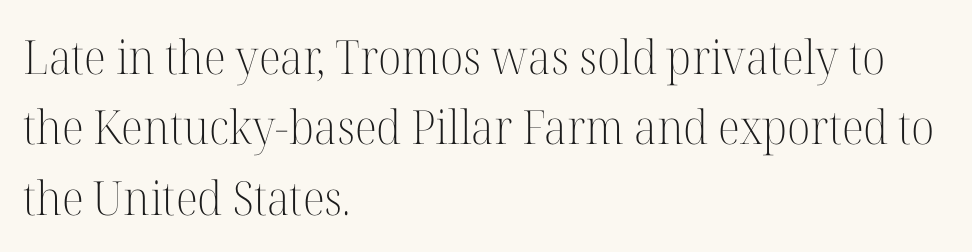
{"serif": "yes", "italic": "no", "bold": "no", "weight": "light", "width": "normal", "stroke_contrast": "high", "x_height": "medium", "monospaced": "no", "underline": "no", "align": "left", "line_spacing": "normal", "line_spacing_ratio": 1.5, "letter_spacing": "normal", "letter_spacing_em": 0.0, "glyph_px": 47}
